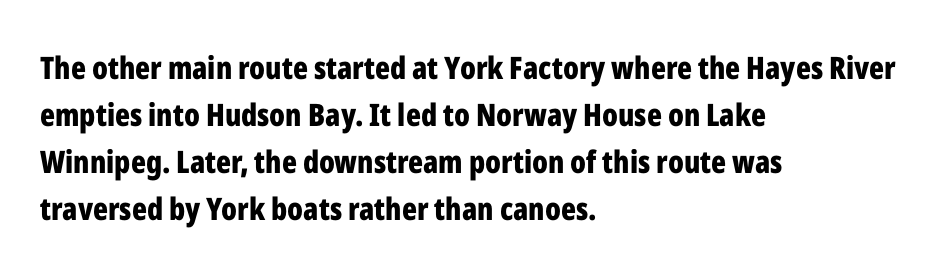
{"serif": "no", "italic": "no", "bold": "yes", "weight": "bold", "width": "condensed", "stroke_contrast": "low", "x_height": "medium", "monospaced": "no", "underline": "no", "align": "left", "line_spacing": "normal", "line_spacing_ratio": 1.52, "letter_spacing": "normal", "letter_spacing_em": 0.0, "glyph_px": 31}
